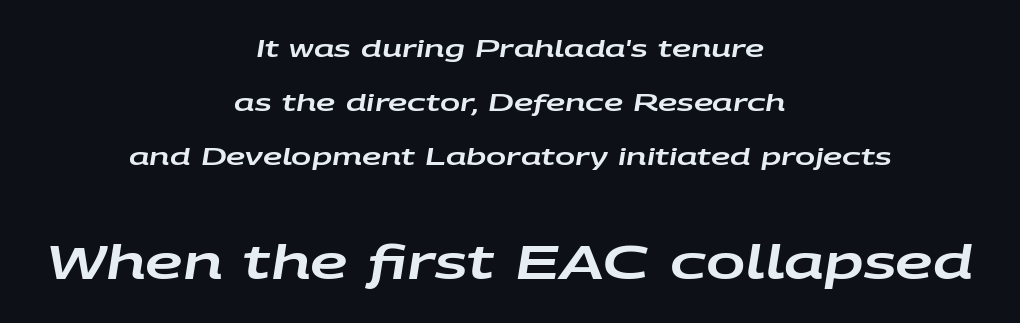
The image shows 47 px wide type, italic (leaning right); set centered, loose line spacing (2.25x), normal letter spacing, not underlined; the second (bottom) block is 1.96x larger; low stroke contrast and a large x-height.
